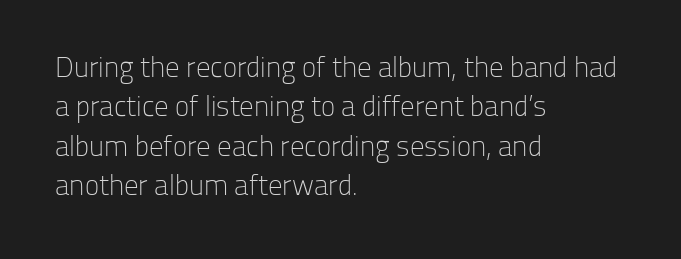
The string is rendered with underlining switched off. Summary of vertical rhythm: regular, with standard interline spacing. Typographically, this falls in the sans-serif category. Typeset ragged right — the left edge is the straight one.
